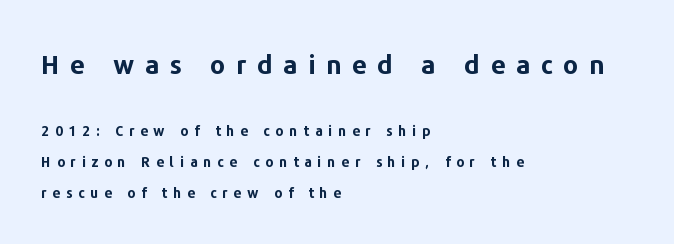
{"italic": "no", "bold": "yes", "underline": "no", "align": "left", "line_spacing": "loose", "line_spacing_ratio": 2.18, "letter_spacing": "wide", "letter_spacing_em": 0.41, "larger_block": "first", "size_ratio": 1.86, "glyph_px": 26}
